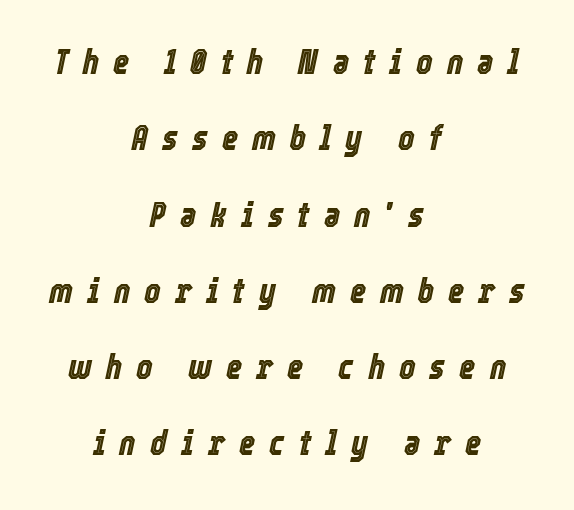
{"italic": "yes", "lean": "right", "slant_degrees": 12, "width": "condensed", "x_height": "medium", "monospaced": "no", "underline": "no", "align": "center", "line_spacing": "loose", "line_spacing_ratio": 2.18, "letter_spacing": "wide", "letter_spacing_em": 0.4, "glyph_px": 35}
